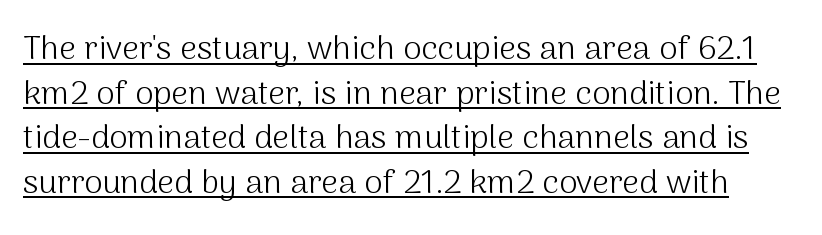
Weight: not bold — regular or lighter. Underlined type. The typography opts for an upright posture over an oblique one. Character widths vary here, with narrow letters taking less room than wide ones. Tracking here is standard; glyphs follow each other at the usual distance.
